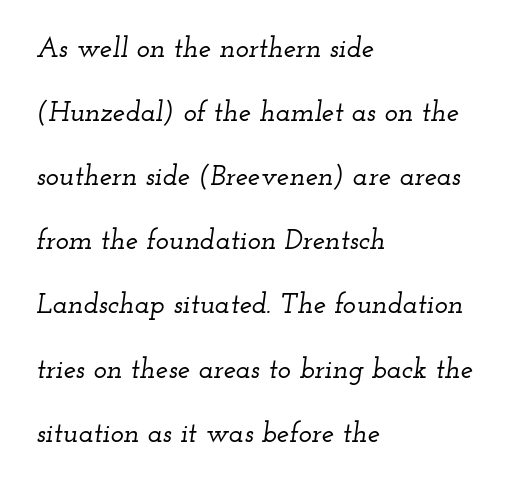
The image shows 28 px wide serif type, italic (leaning right); set left-aligned, loose line spacing (2.29x), normal letter spacing, not underlined; low stroke contrast and a small x-height.
